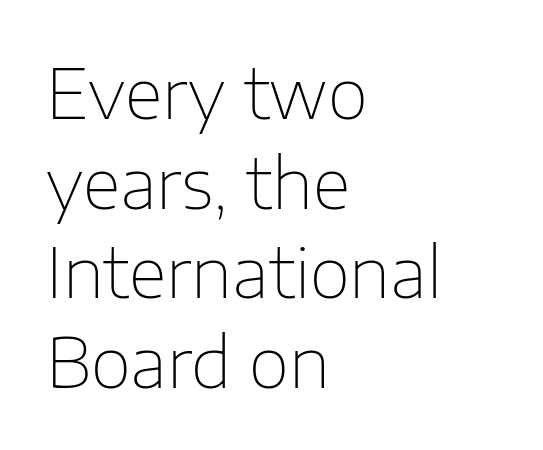
Q: Is the text bold? A: No.
Q: Is the text italic (slanted)? A: No, it is upright.
Q: Is the typeface a serif or a sans-serif typeface? A: Sans-serif.
Q: Is the text underlined? A: No.
Q: How is the paragraph aligned? A: Left-aligned.
Q: Is the spacing between letters normal or unusually wide? A: Normal.
Q: Is the spacing between lines tight, normal or loose? A: Normal.
Q: Width (condensed, normal, or wide)? A: Normal.
Q: Stroke contrast? A: Low.
Q: x-height? A: Medium.
Q: Monospaced? A: No.
